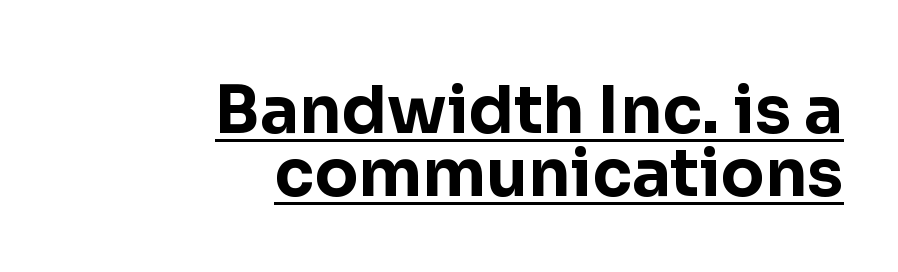
Is the block centered? No — it sits flush against the right margin. A typesetter would call this leading minimal, almost set solid. Letter spacing: default. Style check: upright. Proportional: the letters do not fall into vertical columns.
